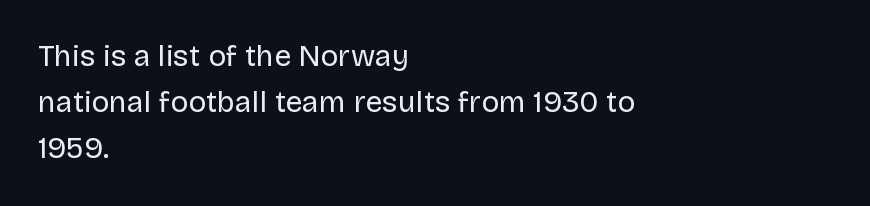
Q: Is the text bold? A: No.
Q: Is the text italic (slanted)? A: No, it is upright.
Q: Is the typeface a serif or a sans-serif typeface? A: Sans-serif.
Q: Is the text underlined? A: No.
Q: How is the paragraph aligned? A: Left-aligned.
Q: Is the spacing between letters normal or unusually wide? A: Normal.
Q: Is the spacing between lines tight, normal or loose? A: Normal.
Q: Width (condensed, normal, or wide)? A: Normal.
Q: Stroke contrast? A: Low.
Q: x-height? A: Large.
Q: Monospaced? A: No.
